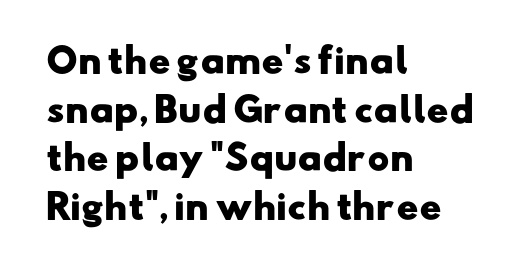
The image shows 33 px heavy, wide sans-serif type; set left-aligned, normal line spacing (1.47x), normal letter spacing, not underlined; low stroke contrast and a small x-height.
